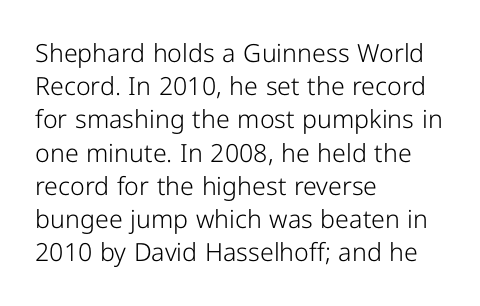
Q: Is the text bold? A: No.
Q: Is the text italic (slanted)? A: No, it is upright.
Q: Is the text underlined? A: No.
Q: How is the paragraph aligned? A: Left-aligned.
Q: Is the spacing between letters normal or unusually wide? A: Normal.
Q: Is the spacing between lines tight, normal or loose? A: Normal.
